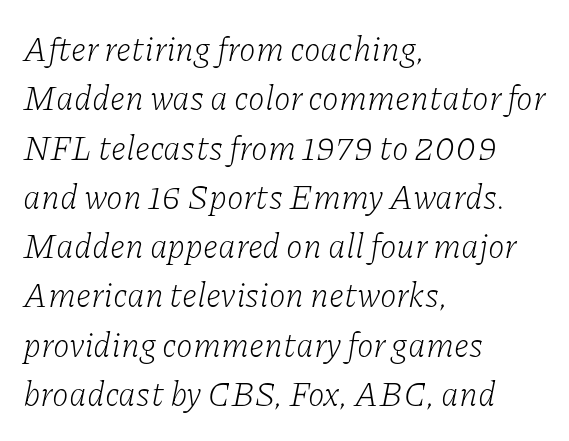
Q: Is the text bold? A: No.
Q: Is the text italic (slanted)? A: Yes, it leans right by about 11 degrees.
Q: Is the typeface a serif or a sans-serif typeface? A: Serif.
Q: Is the text underlined? A: No.
Q: How is the paragraph aligned? A: Left-aligned.
Q: Is the spacing between letters normal or unusually wide? A: Normal.
Q: Is the spacing between lines tight, normal or loose? A: Normal.
Q: Width (condensed, normal, or wide)? A: Normal.
Q: Stroke contrast? A: Low.
Q: x-height? A: Medium.
Q: Monospaced? A: No.
